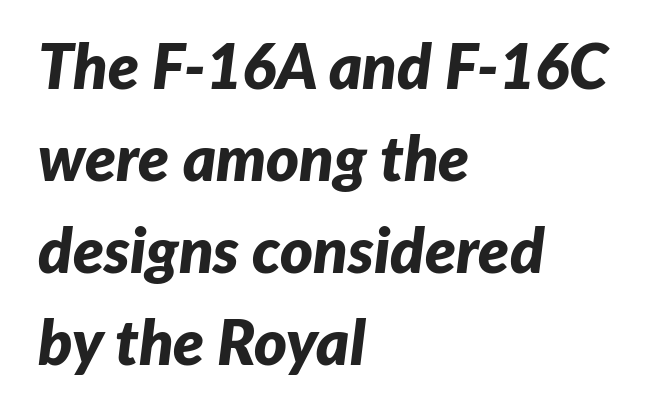
The image shows 63 px bold type, italic (leaning right); set left-aligned, normal line spacing (1.46x), normal letter spacing, not underlined; low stroke contrast and a medium x-height.
